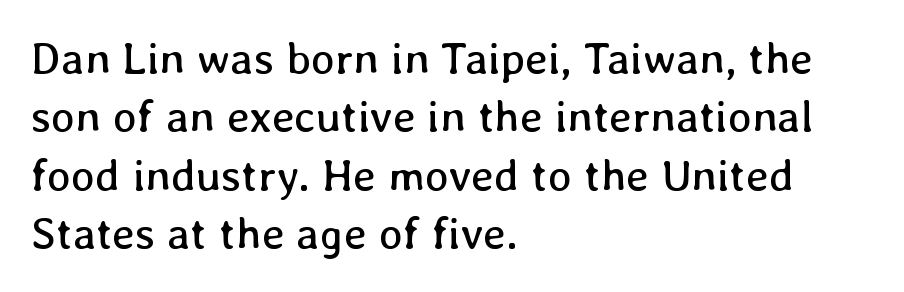
The image shows 45 px regular-weight type, upright; set left-aligned, normal line spacing (1.3x), normal letter spacing, not underlined; low stroke contrast and a medium x-height.
